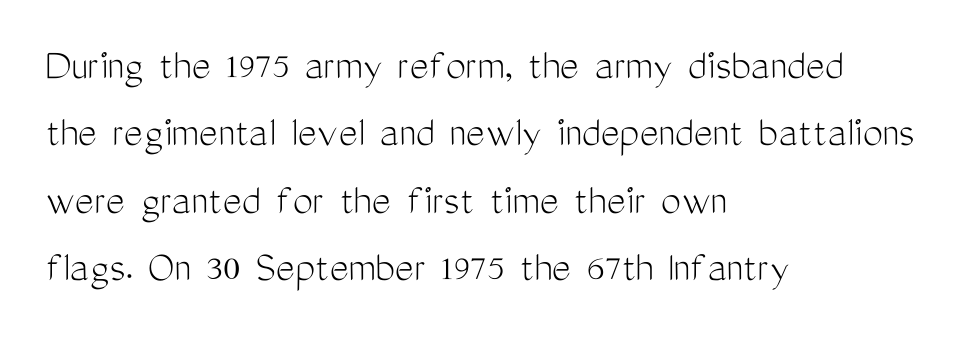
Serifs: no, the terminals of the letterforms are clean. Nobody touched the tracking dial on this one. Nope, not italic — everything's standing straight. No letter is thick-stroked: the sample isn't bold. Varying glyph widths throughout — classic text-font behaviour.
